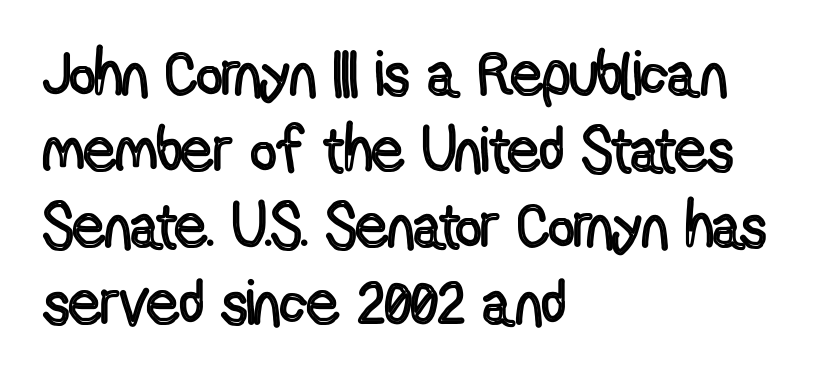
{"italic": "no", "width": "condensed", "x_height": "medium", "monospaced": "no", "underline": "no", "align": "left", "line_spacing_ratio": 1.21, "letter_spacing": "normal", "letter_spacing_em": 0.0, "glyph_px": 63}
